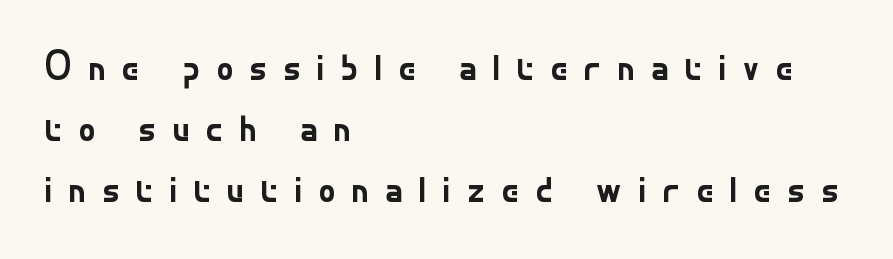
{"serif": "no", "italic": "no", "bold": "no", "weight": "regular", "width": "normal", "stroke_contrast": "low", "x_height": "small", "monospaced": "no", "underline": "no", "align": "left", "line_spacing": "normal", "line_spacing_ratio": 1.42, "letter_spacing": "wide", "letter_spacing_em": 0.36, "glyph_px": 43}
